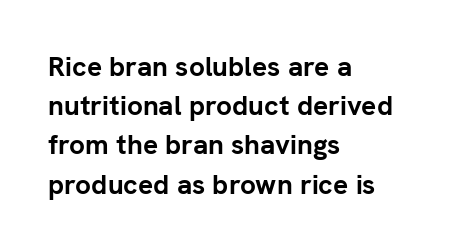
{"serif": "no", "italic": "no", "bold": "yes", "weight": "semibold", "width": "normal", "stroke_contrast": "low", "x_height": "medium", "monospaced": "no", "underline": "no", "align": "left", "line_spacing": "normal", "line_spacing_ratio": 1.4, "letter_spacing": "normal", "letter_spacing_em": 0.0, "glyph_px": 28}
